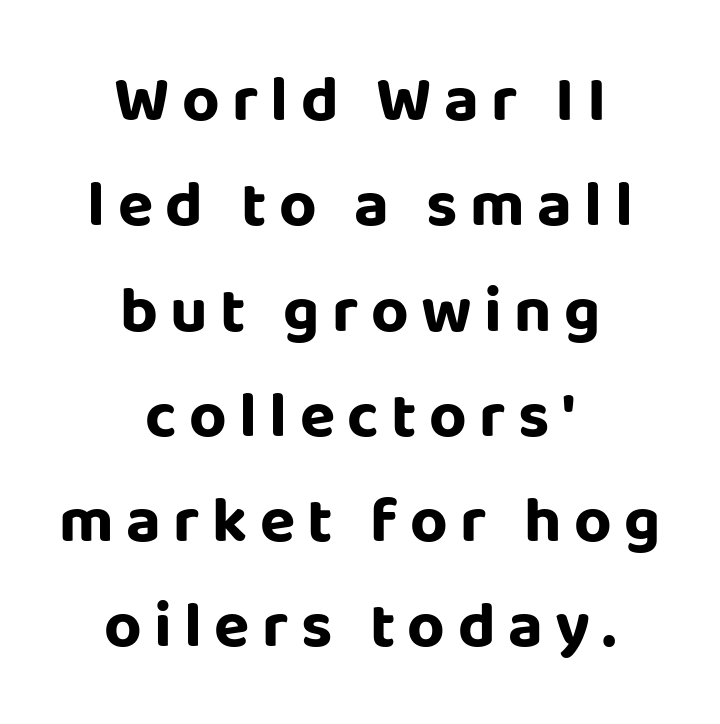
Q: Is the text bold? A: Yes.
Q: Is the text italic (slanted)? A: No, it is upright.
Q: Is the typeface a serif or a sans-serif typeface? A: Sans-serif.
Q: Is the text underlined? A: No.
Q: How is the paragraph aligned? A: Centered.
Q: Is the spacing between lines tight, normal or loose? A: Normal.
Q: Width (condensed, normal, or wide)? A: Normal.
Q: Stroke contrast? A: Low.
Q: x-height? A: Large.
Q: Monospaced? A: No.
